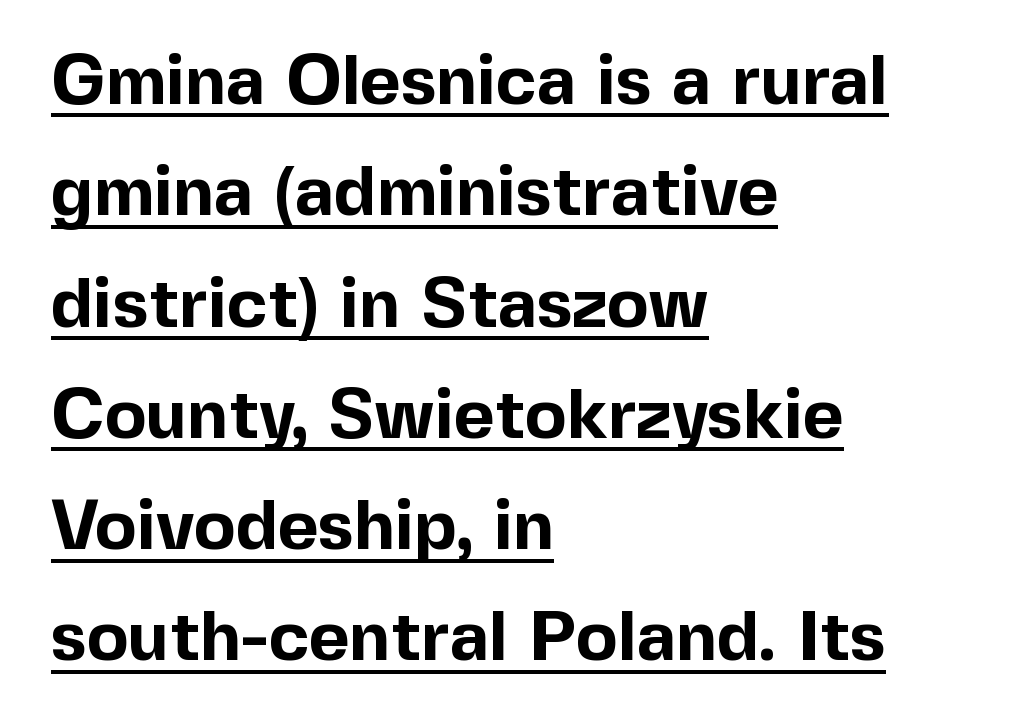
{"serif": "no", "italic": "no", "bold": "yes", "weight": "bold", "width": "normal", "x_height": "medium", "monospaced": "no", "underline": "yes", "align": "left", "line_spacing": "normal", "line_spacing_ratio": 1.59, "letter_spacing": "normal", "letter_spacing_em": 0.0, "glyph_px": 70}
